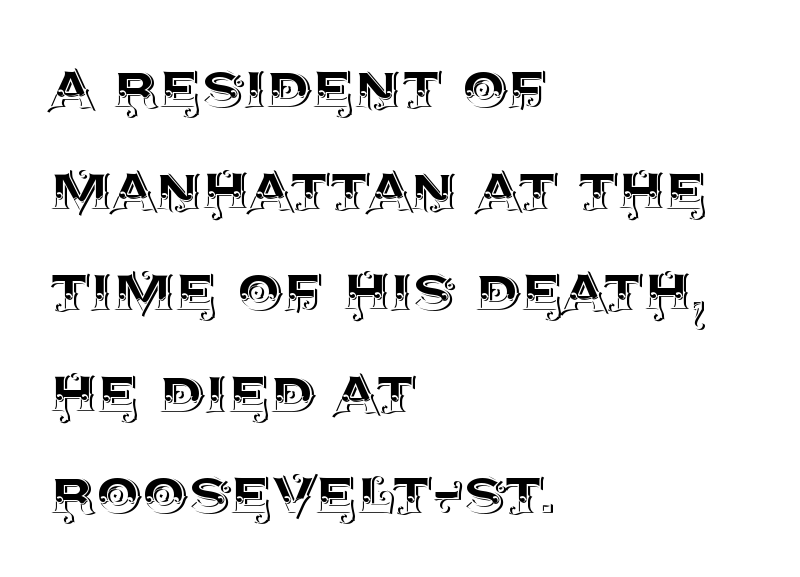
The image shows 72 px text type, upright; set left-aligned, normal line spacing (1.41x), normal letter spacing, not underlined; a large x-height.
